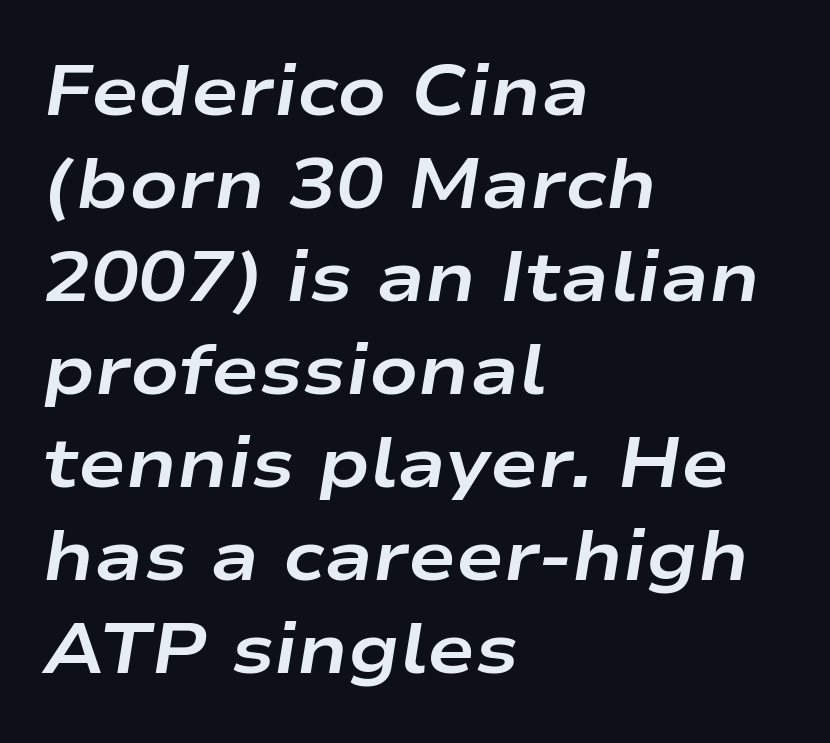
Q: Is the text bold? A: Yes.
Q: Is the text italic (slanted)? A: Yes, it leans right by about 9 degrees.
Q: Is the text underlined? A: No.
Q: How is the paragraph aligned? A: Left-aligned.
Q: Is the spacing between letters normal or unusually wide? A: Normal.
Q: Is the spacing between lines tight, normal or loose? A: Normal.
Q: Width (condensed, normal, or wide)? A: Wide.
Q: Stroke contrast? A: Low.
Q: x-height? A: Medium.
Q: Monospaced? A: No.
